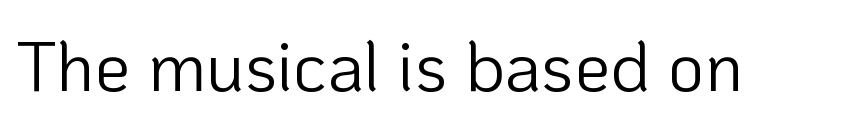
Tall strokes in this sample are plumb rather than angled. Standard letterfit; no display-style spreading of the glyphs. This sample has the flowing, uneven cadence of proportional lettering. Words float on clear page, feet unadorned. Nothing heavy about these letters — not bold at all. Check where the strokes stop: nothing finishes them off — pure sans.
